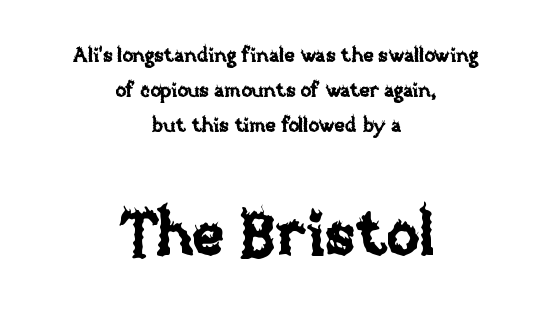
Nope, not italic — everything's standing straight. Default kerning and tracking; the words read as compact shapes. Does the copy run flush right? No — it is centered line by line. Scale increases going downward across the two blocks. Underlining? Definitely not there.
